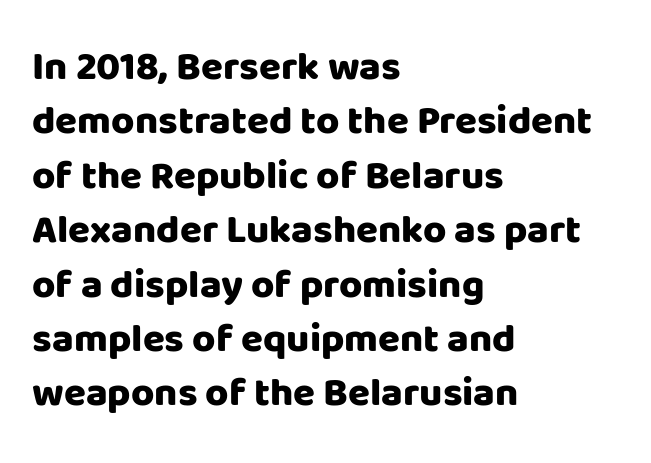
{"serif": "no", "italic": "no", "bold": "yes", "weight": "heavy", "width": "normal", "stroke_contrast": "low", "x_height": "large", "monospaced": "no", "underline": "no", "align": "left", "line_spacing": "normal", "line_spacing_ratio": 1.36, "letter_spacing": "normal", "letter_spacing_em": 0.0, "glyph_px": 40}
